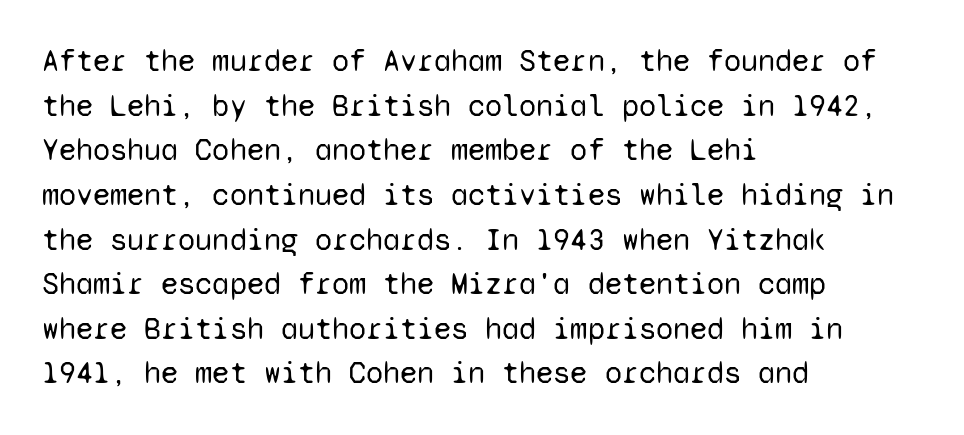
This block has exactly the height ordinary leading produces. Tracking value appears to be zero — textbook default spacing. Unmarked baselines from the first word to the last. Is this a fixed-width face? Yes — each glyph sits in an identical cell.
